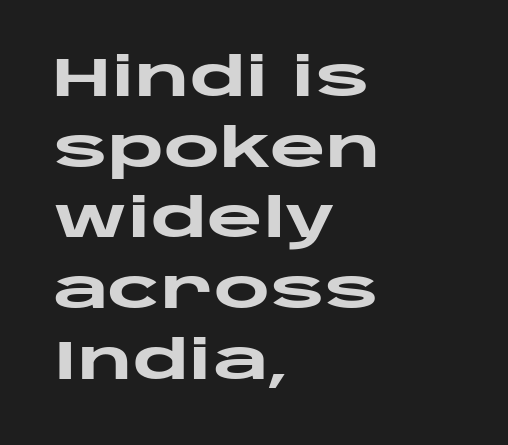
{"serif": "no", "italic": "no", "bold": "yes", "weight": "heavy", "width": "wide", "stroke_contrast": "low", "x_height": "large", "monospaced": "no", "underline": "no", "align": "left", "line_spacing": "normal", "line_spacing_ratio": 1.31, "letter_spacing": "normal", "letter_spacing_em": 0.0, "glyph_px": 54}
